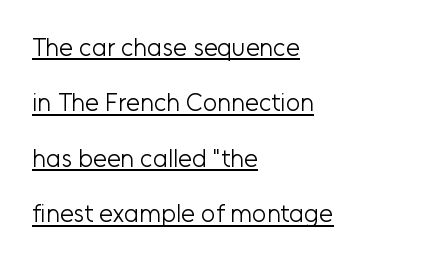
No letter is thick-stroked: the sample isn't bold. Italic: no, the glyphs are upright roman. Left-aligned paragraph, ragged on the right. Observe the ordinary spacing: letters are neighbours, not strangers. The passage shown stacks its lines with a broad gap.
